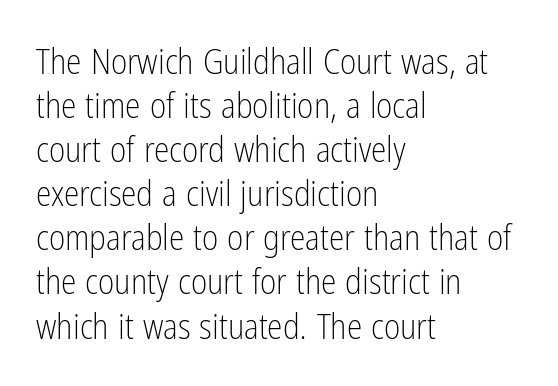
The image shows 35 px light, condensed sans-serif type, upright; set left-aligned, normal line spacing (1.26x), normal letter spacing, not underlined; low stroke contrast and a medium x-height.
